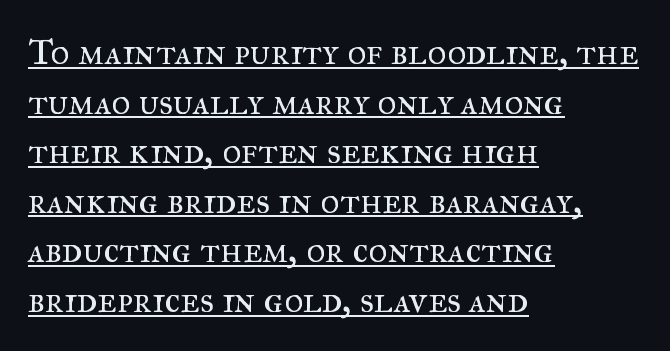
Check where the strokes stop: tiny serifs finish them off. In terms of letterspacing, this is plain default setting. These lines sit exactly where default settings would place them. The typesetter has applied underlining to the passage shown.
